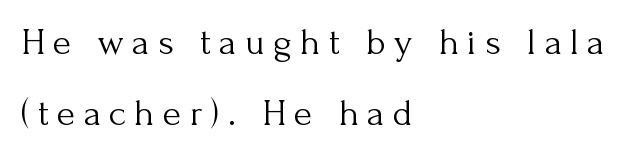
The letters advance in unequal steps, a hallmark of proportional type. Where is the straight margin? On the left. Glance below the letters and you will spot only blank space. No italicization has been applied; the sample stays upright. Characters follow at a spacing far wider than the type designer built in.
